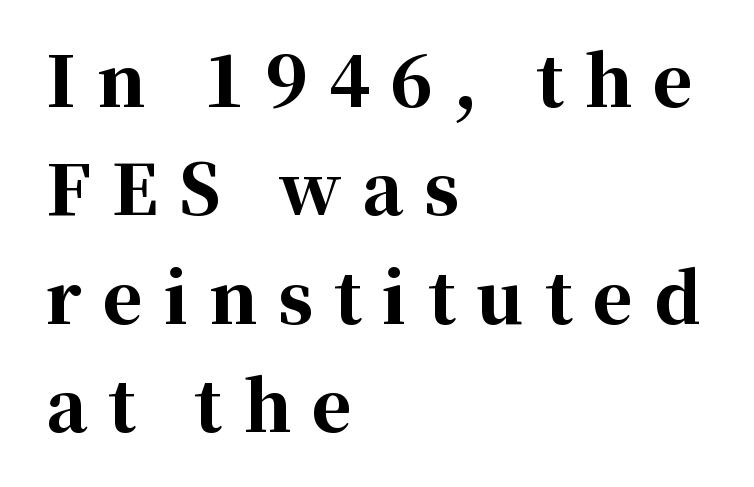
The image shows 69 px bold serif type, upright; set left-aligned, normal line spacing (1.57x), unusually wide letter spacing (+0.3 em), not underlined; high stroke contrast and a medium x-height.
